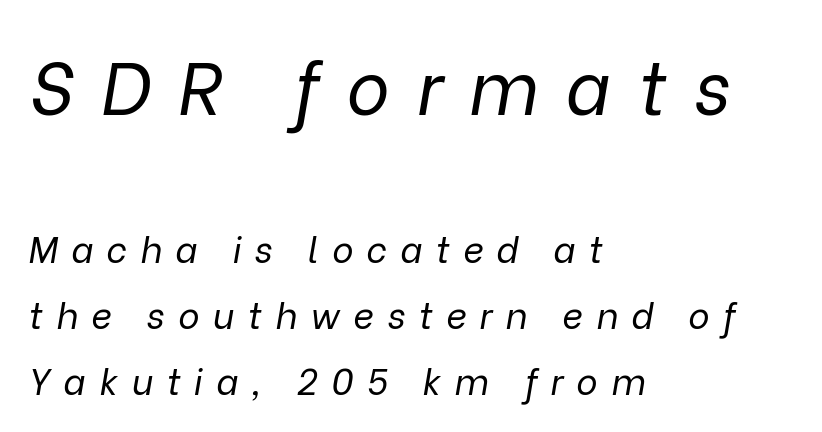
{"italic": "yes", "lean": "right", "slant_degrees": 9, "bold": "no", "weight": "regular", "width": "normal", "stroke_contrast": "low", "x_height": "medium", "monospaced": "no", "underline": "no", "align": "left", "line_spacing_ratio": 1.83, "letter_spacing": "wide", "letter_spacing_em": 0.37, "larger_block": "first", "size_ratio": 2.03, "glyph_px": 73}
